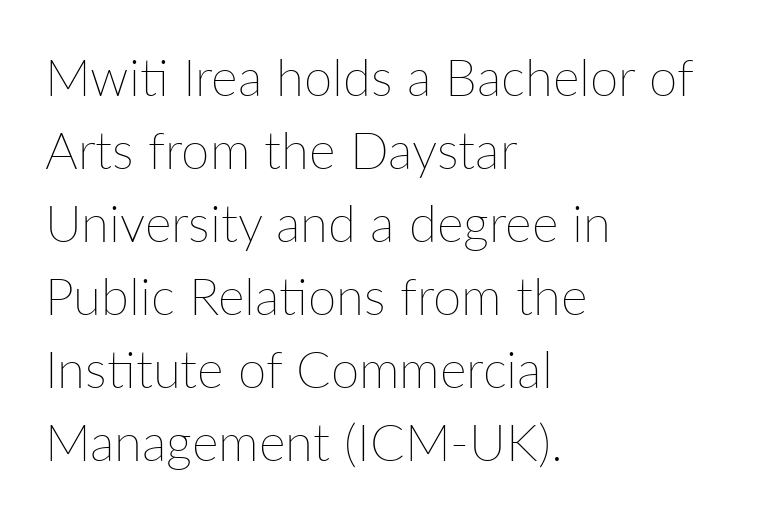
The image shows 51 px thin type, upright; set left-aligned, normal line spacing (1.43x), normal letter spacing, not underlined; low stroke contrast and a medium x-height.
